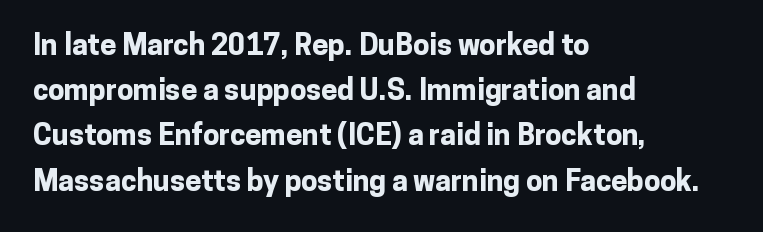
{"serif": "no", "italic": "no", "bold": "yes", "weight": "bold", "width": "normal", "stroke_contrast": "low", "x_height": "medium", "monospaced": "no", "underline": "no", "align": "left", "line_spacing": "normal", "line_spacing_ratio": 1.56, "letter_spacing": "normal", "letter_spacing_em": 0.0, "glyph_px": 29}
